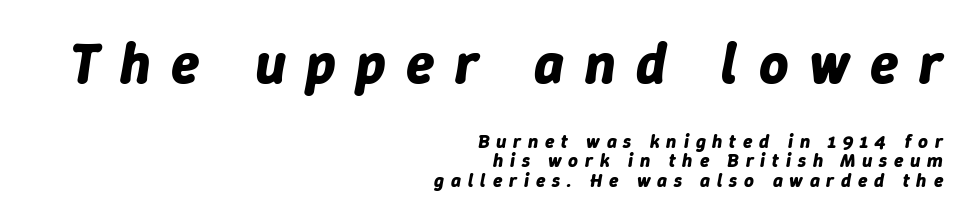
The characters look thick and weighty, a clear bold. Each letter keeps its own natural width here, so spacing adapts to shape. Lines of text with bare space underneath. Does extra space separate the letters? Yes, quite a lot of it.
